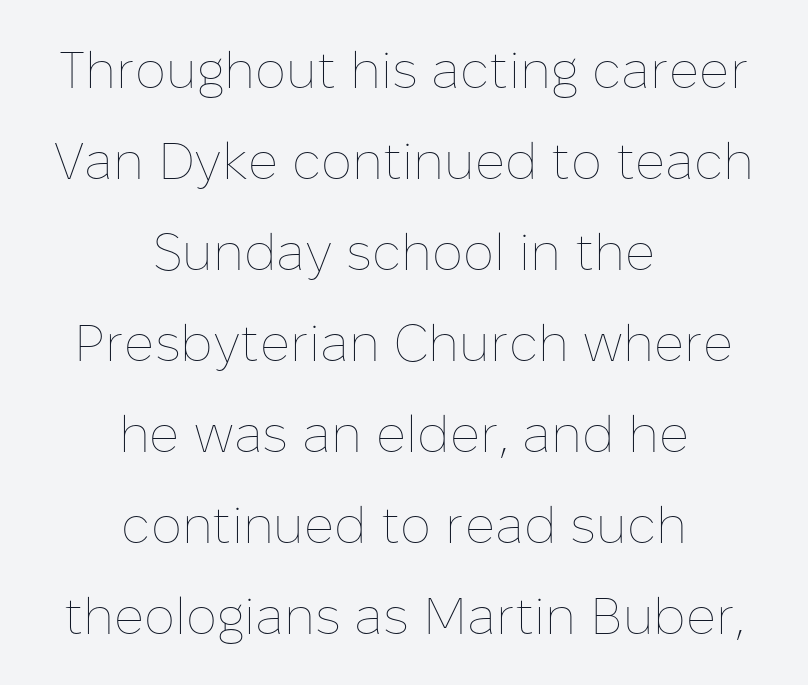
The paragraph has two soft edges and a firm central axis. The letters stand straight up with perfectly vertical stems. Weight: regular or lighter. Just letters on the line, the space beneath them empty.
